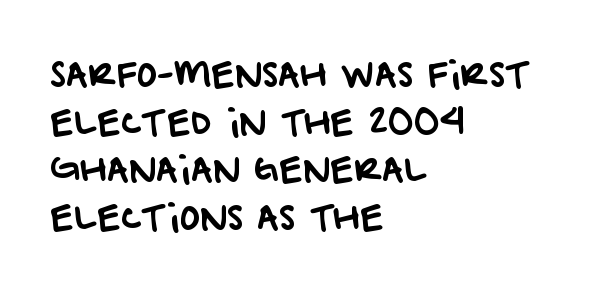
Q: Is the typeface a serif or a sans-serif typeface? A: Sans-serif.
Q: Is the text underlined? A: No.
Q: How is the paragraph aligned? A: Left-aligned.
Q: Is the spacing between letters normal or unusually wide? A: Normal.
Q: Is the spacing between lines tight, normal or loose? A: Normal.
Q: Width (condensed, normal, or wide)? A: Normal.
Q: Stroke contrast? A: Low.
Q: x-height? A: Large.
Q: Monospaced? A: No.
